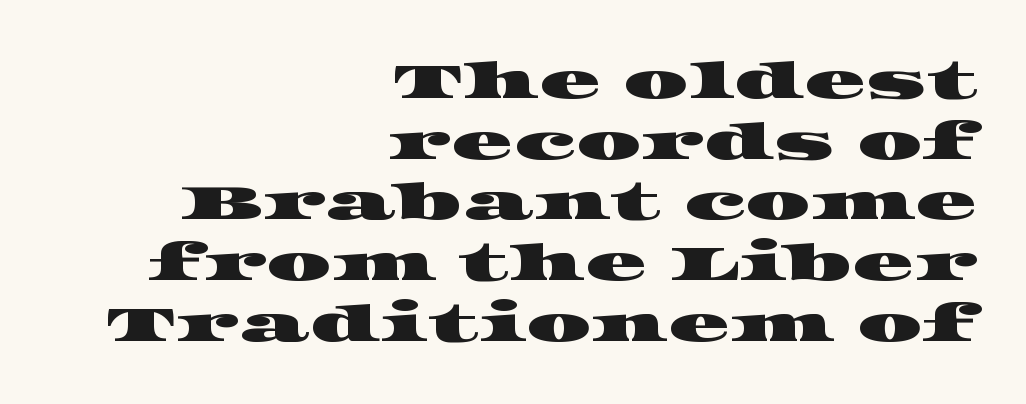
{"serif": "yes", "width": "wide", "stroke_contrast": "high", "x_height": "large", "monospaced": "no", "underline": "no", "align": "right", "line_spacing_ratio": 1.19, "letter_spacing": "normal", "letter_spacing_em": 0.0, "glyph_px": 51}
